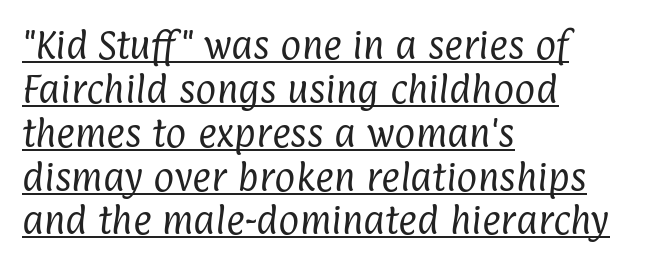
Where is the straight margin? On the left. Is this a fixed-width face? No — the glyphs have proportional, varying widths. The letterforms sit at book weight or below. The gaps between neighbouring characters are ordinary and unremarkable. What decoration does the sample have? An underline. Evenly set lines give the paragraph a standard silhouette.
